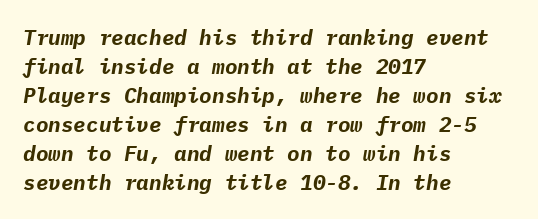
The space directly below the letters is spotless. Each glyph is drawn with heavy, bold strokes. An italicized treatment has been applied to the whole sample. The lines sit at an ordinary, default distance from one another. Letter spacing: default. One-word summary of the alignment: left.
